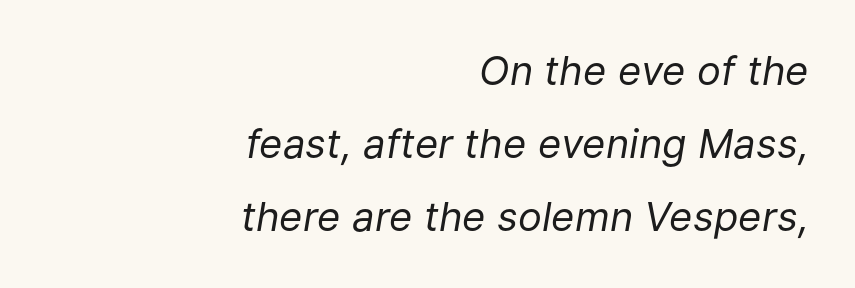
Heft: none added — not bold. Glance below the letters and you will spot only blank space. If you drew a ruler down the right edge, every line would touch it. Students, note that the glyphs here touch the page at normal intervals. Compared with ordinary roman type, these characters are visibly tilted. Character widths vary here, with narrow letters taking less room than wide ones.
